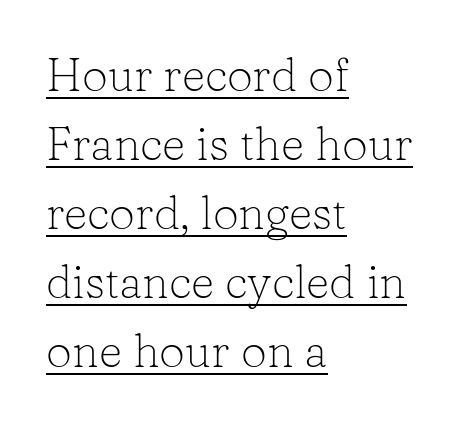
{"serif": "yes", "italic": "no", "bold": "no", "weight": "light", "width": "normal", "stroke_contrast": "low", "x_height": "medium", "monospaced": "no", "underline": "yes", "align": "left", "line_spacing": "normal", "line_spacing_ratio": 1.5, "letter_spacing": "normal", "letter_spacing_em": 0.0, "glyph_px": 46}
